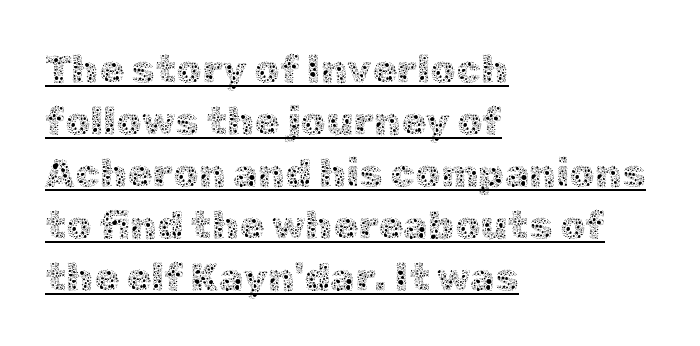
{"italic": "no", "bold": "no", "weight": "thin", "width": "normal", "x_height": "medium", "monospaced": "no", "underline": "yes", "align": "left", "line_spacing": "normal", "line_spacing_ratio": 1.3, "letter_spacing": "normal", "letter_spacing_em": 0.0, "glyph_px": 40}
